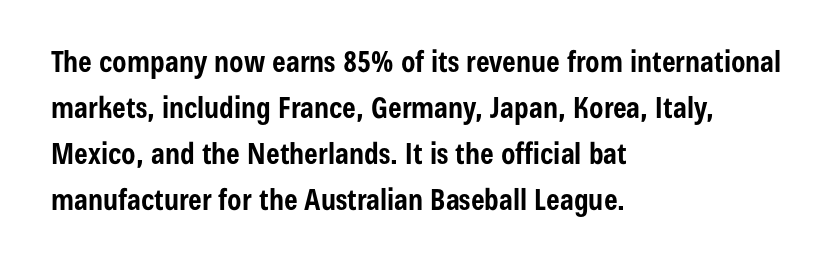
The image shows 29 px bold, condensed sans-serif type, upright; set left-aligned, normal line spacing (1.59x), normal letter spacing, not underlined; low stroke contrast and a medium x-height.
